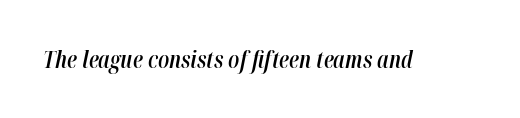
{"italic": "yes", "lean": "right", "slant_degrees": 12, "bold": "semi", "underline": "no", "letter_spacing": "normal", "letter_spacing_em": 0.0, "glyph_px": 23}
